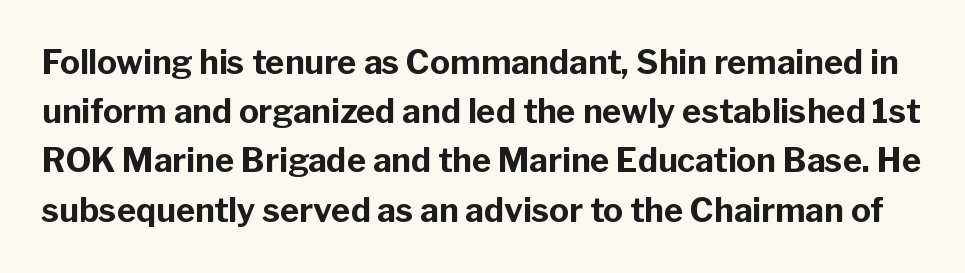
Q: Is the text bold? A: Yes.
Q: Is the text italic (slanted)? A: No, it is upright.
Q: Is the typeface a serif or a sans-serif typeface? A: Sans-serif.
Q: Is the text underlined? A: No.
Q: Is the spacing between letters normal or unusually wide? A: Normal.
Q: Is the spacing between lines tight, normal or loose? A: Normal.
Q: Width (condensed, normal, or wide)? A: Normal.
Q: Stroke contrast? A: Low.
Q: x-height? A: Medium.
Q: Monospaced? A: No.
